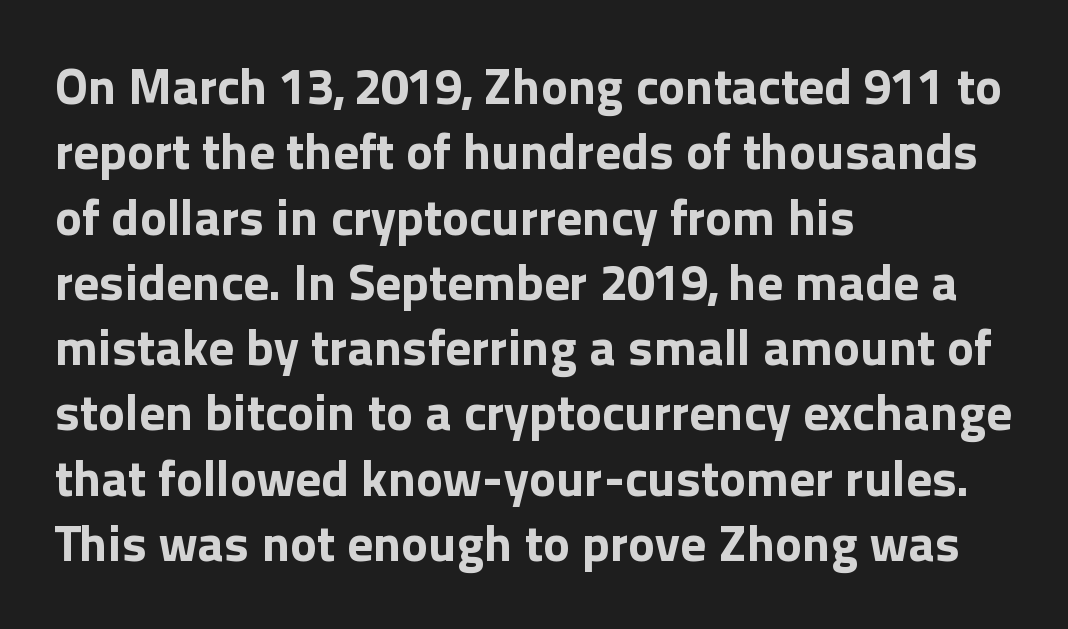
Q: Is the text bold? A: Yes.
Q: Is the text italic (slanted)? A: No, it is upright.
Q: Is the typeface a serif or a sans-serif typeface? A: Sans-serif.
Q: Is the text underlined? A: No.
Q: How is the paragraph aligned? A: Left-aligned.
Q: Is the spacing between letters normal or unusually wide? A: Normal.
Q: Is the spacing between lines tight, normal or loose? A: Normal.
Q: Width (condensed, normal, or wide)? A: Normal.
Q: x-height? A: Medium.
Q: Monospaced? A: No.
